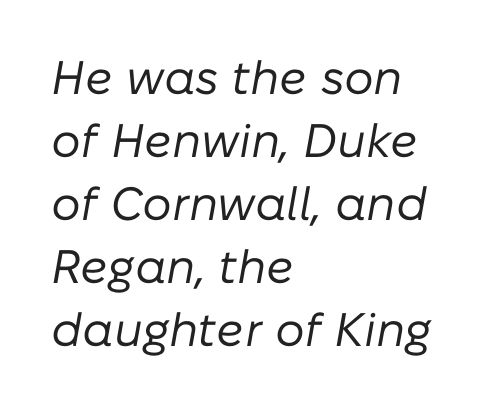
The image shows 47 px regular-weight type, italic (leaning right); set left-aligned, normal line spacing (1.34x), normal letter spacing, not underlined; low stroke contrast and a medium x-height.
